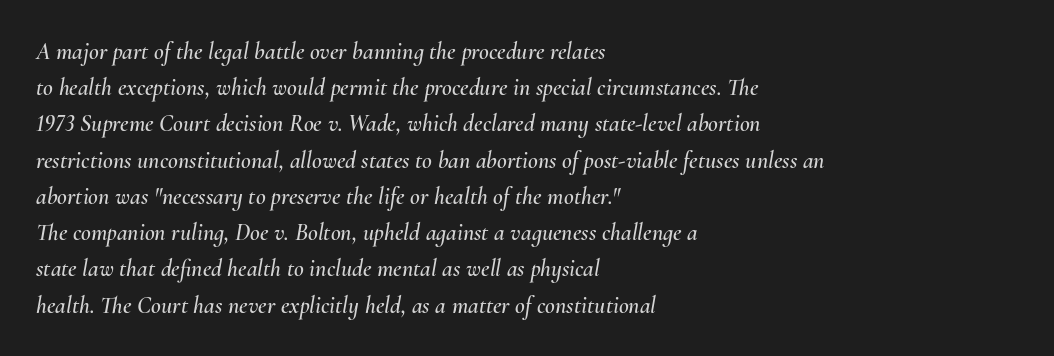
An italicized treatment has been applied to the whole sample. A bare baseline throughout the passage. Standard letterfit; no display-style spreading of the glyphs. All the whitespace from short lines collects on the right. This sample keeps an unexceptional amount of space between lines.
